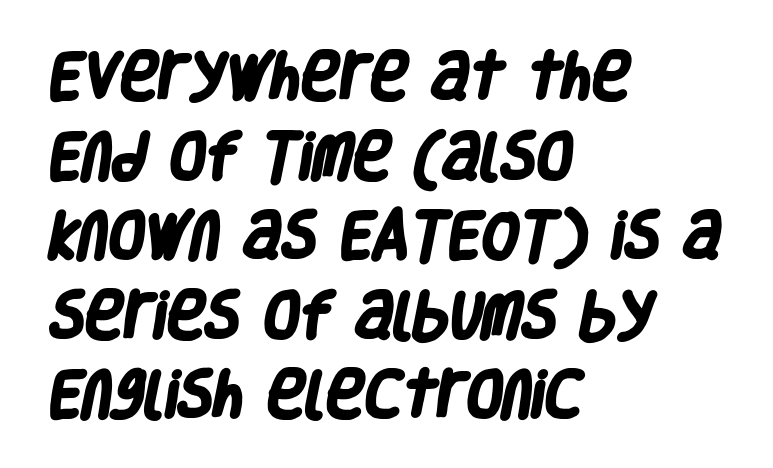
The lines are quadded left. This sample uses a sans-serif face. Short note: letters normally spaced. How would I describe the line gaps? Plain and ordinary. The face used here is proportionally spaced, like ordinary book or web type. Thick stems and heavy bowls — unmistakably bold.
